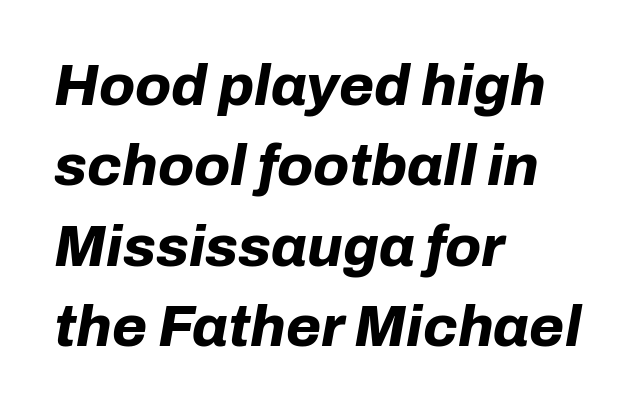
Q: Is the text bold? A: Yes.
Q: Is the text italic (slanted)? A: Yes, it leans right by about 10 degrees.
Q: Is the text underlined? A: No.
Q: How is the paragraph aligned? A: Left-aligned.
Q: Is the spacing between letters normal or unusually wide? A: Normal.
Q: Is the spacing between lines tight, normal or loose? A: Normal.
Q: Width (condensed, normal, or wide)? A: Normal.
Q: Stroke contrast? A: Low.
Q: x-height? A: Medium.
Q: Monospaced? A: No.
